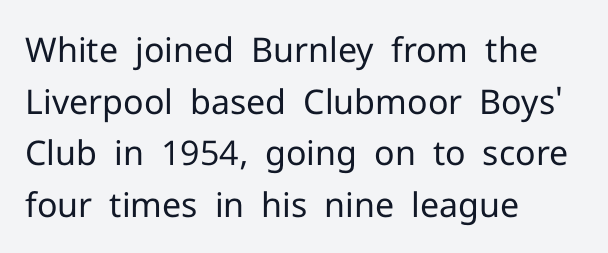
{"serif": "no", "italic": "no", "bold": "no", "weight": "regular", "width": "normal", "stroke_contrast": "low", "x_height": "medium", "monospaced": "no", "underline": "no", "align": "left", "line_spacing": "normal", "line_spacing_ratio": 1.52, "letter_spacing": "normal", "letter_spacing_em": 0.0, "glyph_px": 34}
